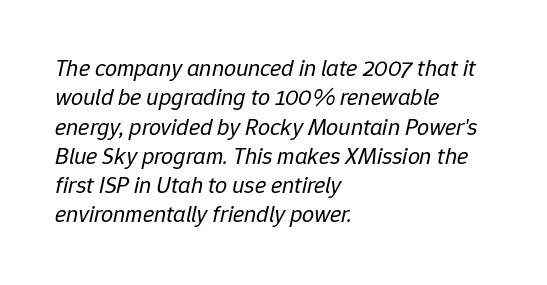
{"italic": "yes", "lean": "right", "slant_degrees": 12, "bold": "no", "underline": "no", "align": "left", "line_spacing_ratio": 1.22, "letter_spacing": "normal", "letter_spacing_em": 0.0, "glyph_px": 24}
